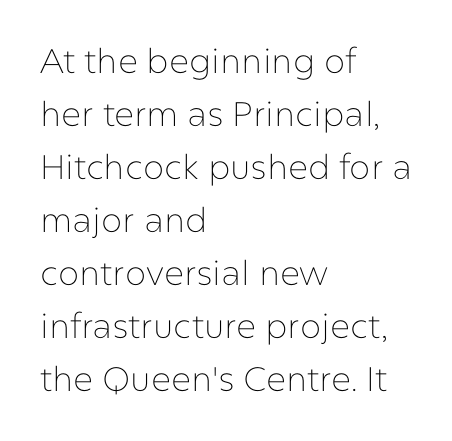
{"serif": "no", "italic": "no", "bold": "no", "weight": "thin", "width": "normal", "stroke_contrast": "low", "x_height": "medium", "monospaced": "no", "underline": "no", "align": "left", "line_spacing": "normal", "line_spacing_ratio": 1.56, "letter_spacing": "normal", "letter_spacing_em": 0.0, "glyph_px": 34}
